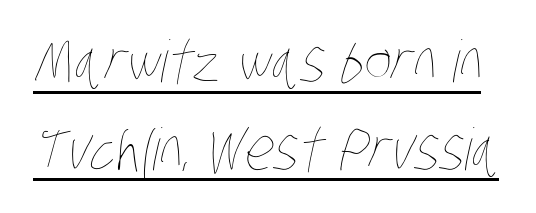
The image shows 58 px thin, condensed type; set normal line spacing (1.51x), normal letter spacing, underlined; low stroke contrast and a large x-height.
